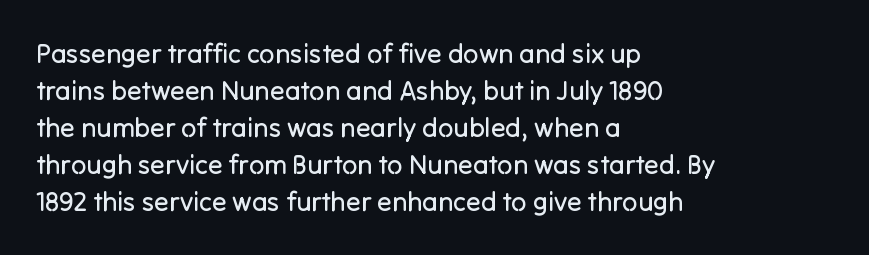
Reading down the block, your eye returns to a fixed left position each line. Tall strokes in this sample are plumb rather than angled. The rendering uses a moderate line-height, typical for paragraphs. This is not heavy type; no bold has been used. Any mark beneath the type? The region is blank. Each word holds together tightly as a unit, with standard inter-letter gaps.
